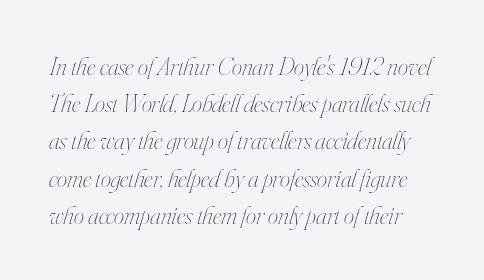
The image shows 26 px text type, italic (leaning right); set normal line spacing (1.43x), normal letter spacing, not underlined.
